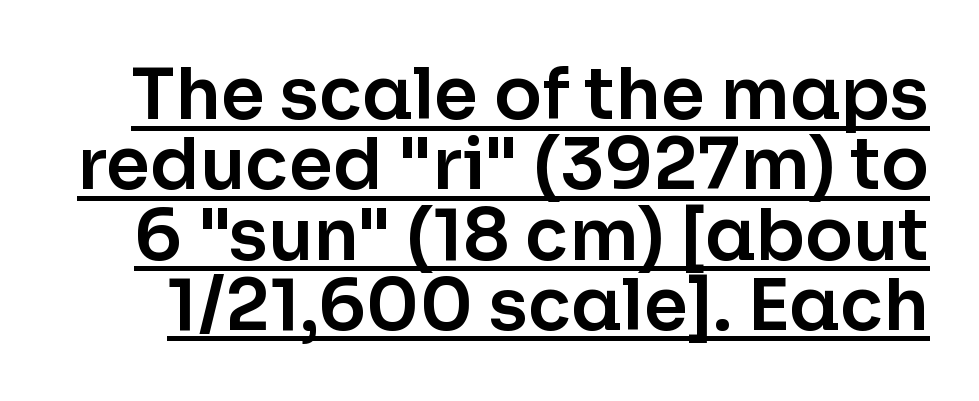
{"serif": "no", "italic": "no", "width": "normal", "stroke_contrast": "low", "x_height": "medium", "monospaced": "no", "underline": "yes", "line_spacing": "tight", "line_spacing_ratio": 0.99, "letter_spacing": "normal", "letter_spacing_em": 0.0, "glyph_px": 71}
